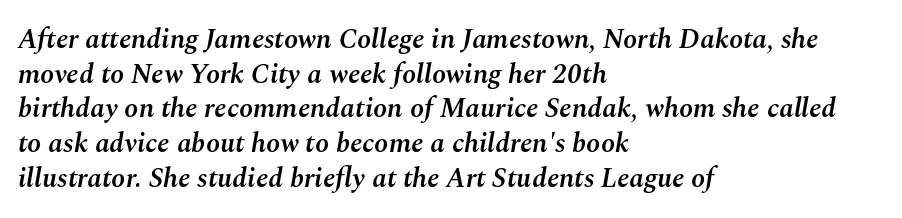
{"italic": "yes", "lean": "right", "slant_degrees": 10, "bold": "semi", "weight": "semibold", "width": "normal", "stroke_contrast": "medium", "x_height": "medium", "monospaced": "no", "underline": "no", "align": "left", "line_spacing_ratio": 1.24, "letter_spacing": "normal", "letter_spacing_em": 0.0, "glyph_px": 28}
